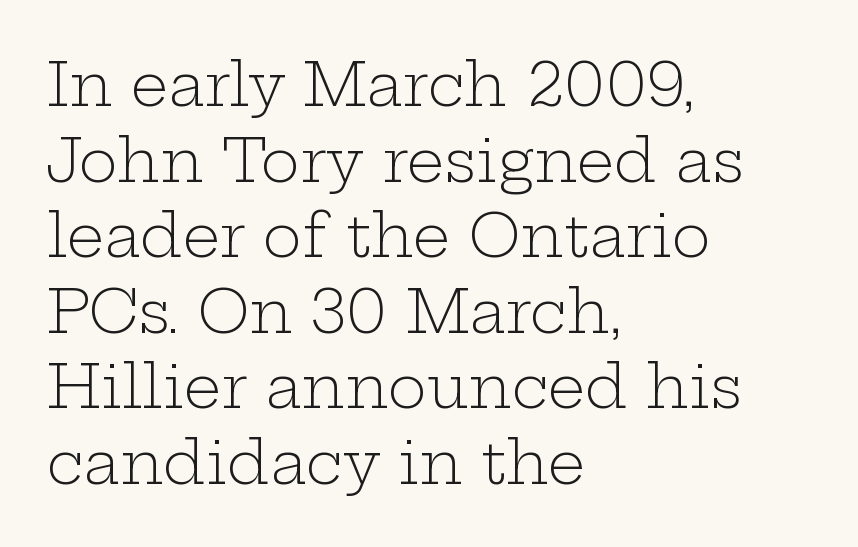
Q: Is the text bold? A: No.
Q: Is the text italic (slanted)? A: No, it is upright.
Q: Is the typeface a serif or a sans-serif typeface? A: Serif.
Q: Is the text underlined? A: No.
Q: How is the paragraph aligned? A: Left-aligned.
Q: Is the spacing between letters normal or unusually wide? A: Normal.
Q: Is the spacing between lines tight, normal or loose? A: Normal.
Q: Width (condensed, normal, or wide)? A: Wide.
Q: Stroke contrast? A: Low.
Q: x-height? A: Medium.
Q: Monospaced? A: No.
